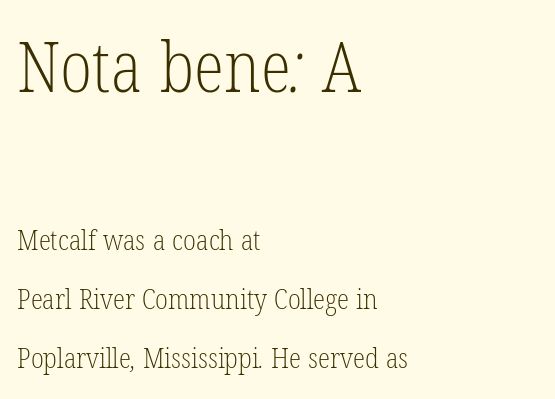
The image shows 70 px light, condensed serif type; set left-aligned, loose line spacing (2.1x), normal letter spacing, not underlined; the first (top) block is 2.5x larger; low stroke contrast and a medium x-height.
